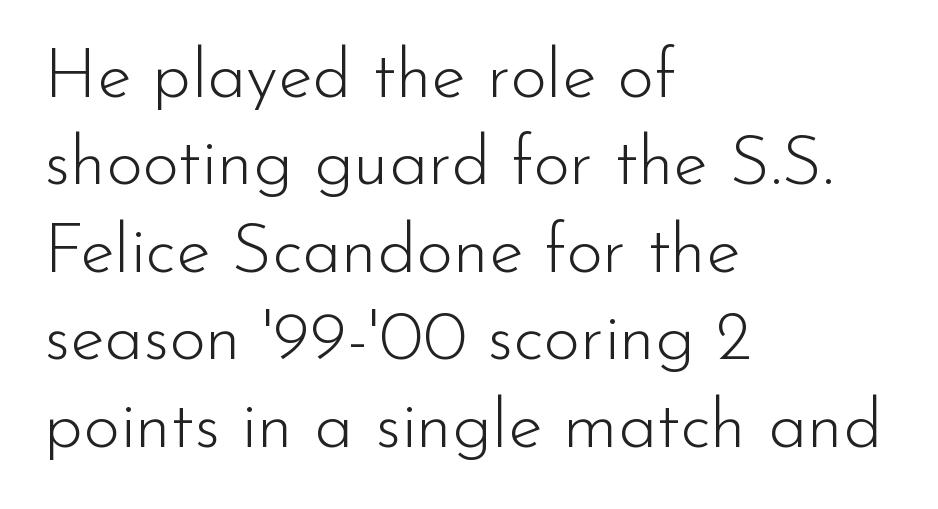
The space between consecutive lines is moderate. This rendering features lettering with no underline. How are the letters spaced? Ordinarily, with no added tracking. Look at the bottom of the vertical strokes: they stop flat, with no serifs. No extra ink here — the face is not bold. Posture: straight, roman, zero tilt.
